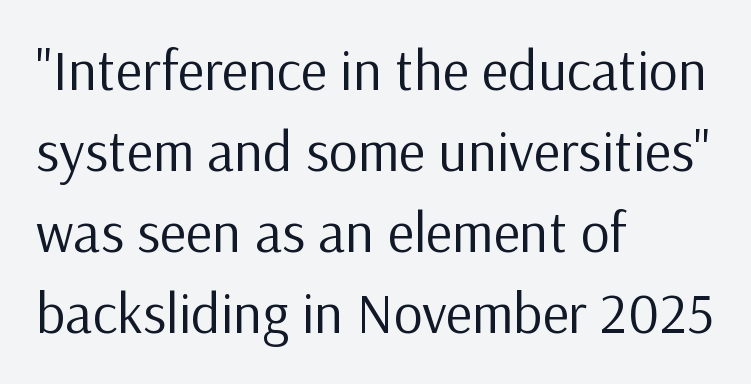
Q: Is the text bold? A: No.
Q: Is the text italic (slanted)? A: No, it is upright.
Q: Is the typeface a serif or a sans-serif typeface? A: Sans-serif.
Q: Is the text underlined? A: No.
Q: How is the paragraph aligned? A: Left-aligned.
Q: Is the spacing between letters normal or unusually wide? A: Normal.
Q: Is the spacing between lines tight, normal or loose? A: Normal.
Q: Width (condensed, normal, or wide)? A: Normal.
Q: Stroke contrast? A: Low.
Q: x-height? A: Medium.
Q: Monospaced? A: No.
